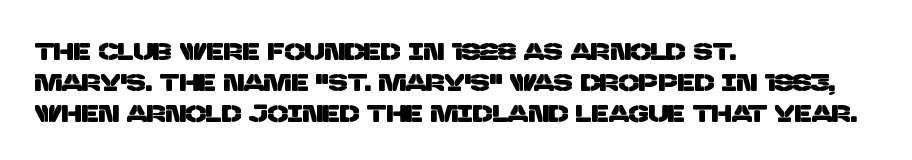
The image shows 24 px text type; set left-aligned, normal line spacing (1.29x), normal letter spacing, not underlined.
